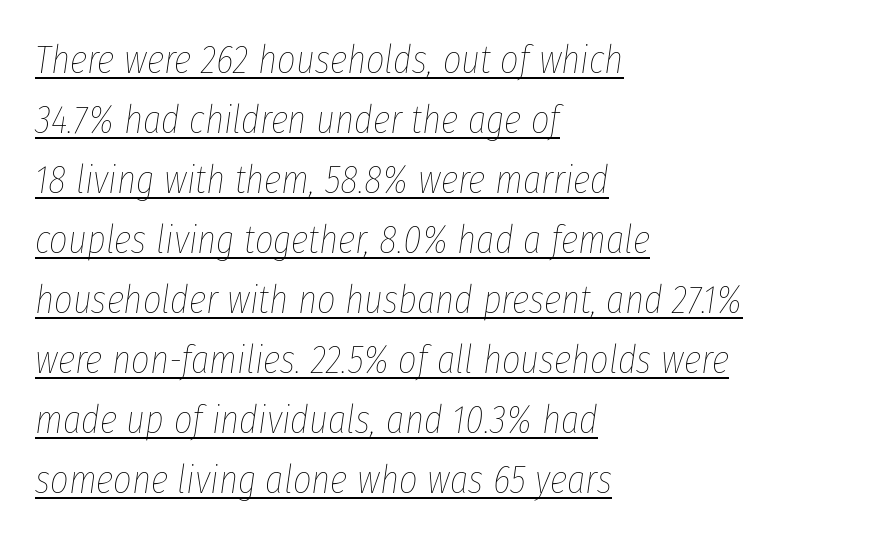
Notice how the stems are inclined rather than vertical — that's the hallmark of italics. Proportional: the letters do not fall into vertical columns. Leading matches the norm, producing a regular column. This rendering leaves character spacing at its baseline value. This rendering features underlined lettering.
